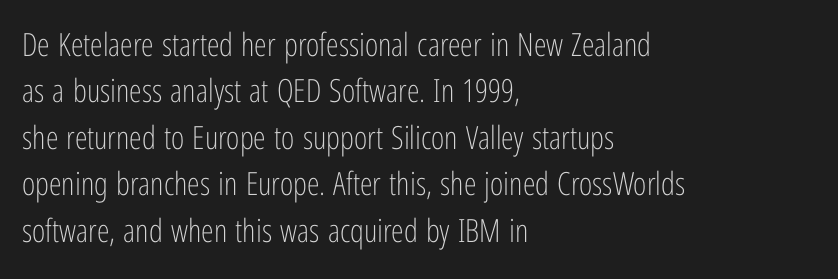
The image shows 32 px light, condensed sans-serif type, upright; set left-aligned, normal line spacing (1.45x), normal letter spacing, not underlined; low stroke contrast and a medium x-height.
